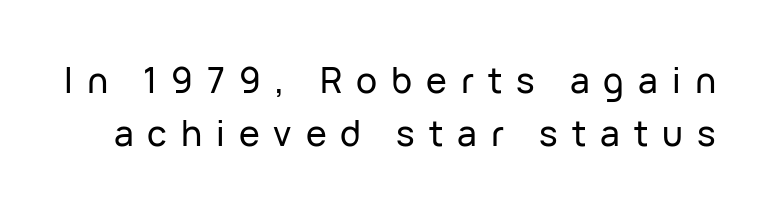
Q: Is the text italic (slanted)? A: No, it is upright.
Q: Is the typeface a serif or a sans-serif typeface? A: Sans-serif.
Q: Is the text underlined? A: No.
Q: Is the spacing between letters normal or unusually wide? A: Unusually wide.
Q: Is the spacing between lines tight, normal or loose? A: Normal.
Q: Width (condensed, normal, or wide)? A: Normal.
Q: Stroke contrast? A: Low.
Q: x-height? A: Medium.
Q: Monospaced? A: No.
